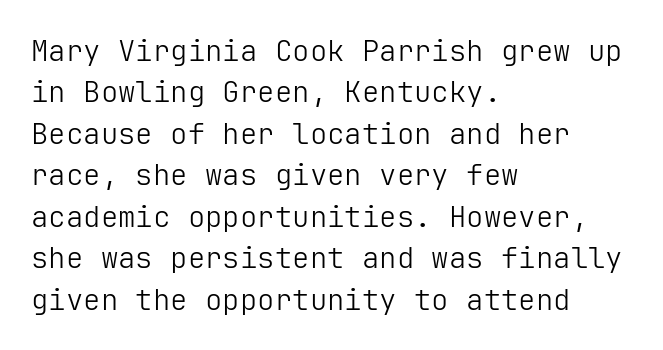
Interline gaps are of average width in this sample. Is there any slant? The stems are plumb. Leftover space on each line is placed entirely after the last word. Just letters on the line, the space beneath them empty. How are the letters spaced? Ordinarily, with no added tracking.
